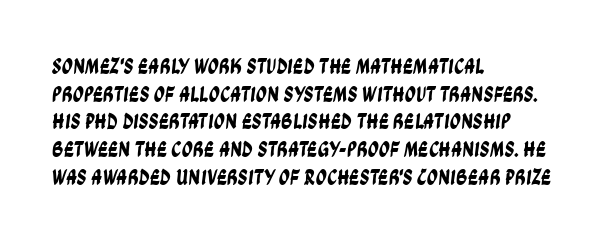
The baseline area is clear. This block has exactly the height ordinary leading produces. Letter spacing: default. The lines are quadded left.
